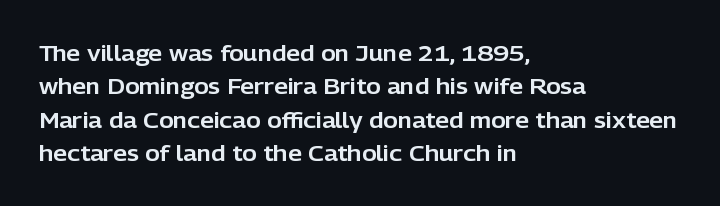
{"italic": "no", "underline": "no", "align": "left", "line_spacing": "normal", "line_spacing_ratio": 1.52, "letter_spacing": "normal", "letter_spacing_em": 0.0, "glyph_px": 22}
